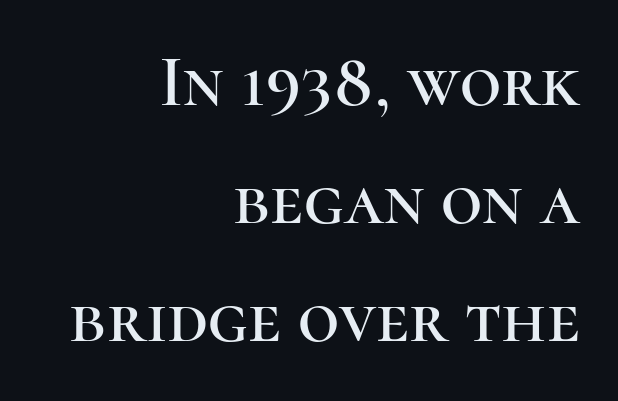
The image shows 72 px serif type, upright; set right-aligned, normal line spacing (1.64x), normal letter spacing, not underlined; high stroke contrast and a medium x-height.
